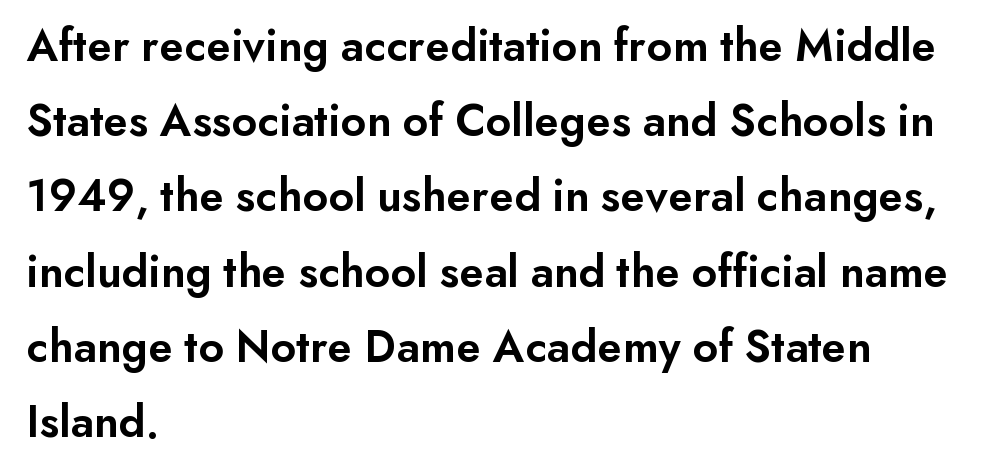
The image shows 47 px semibold sans-serif type, upright; set left-aligned, normal line spacing (1.6x), normal letter spacing, not underlined; low stroke contrast and a small x-height.
